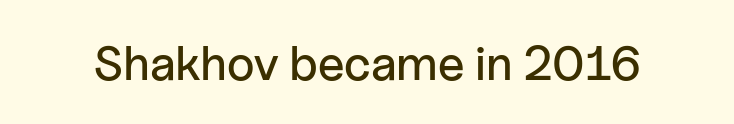
Glyph-to-glyph distance matches everyday printed text. A sans-serif font was chosen for this passage. Unmarked baselines from the first word to the last. The typography opts for an upright posture over an oblique one.
